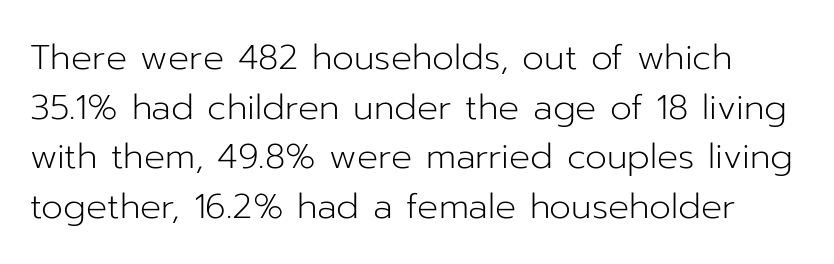
{"serif": "no", "italic": "no", "bold": "no", "weight": "light", "width": "normal", "stroke_contrast": "low", "x_height": "medium", "monospaced": "no", "underline": "no", "line_spacing": "normal", "line_spacing_ratio": 1.42, "letter_spacing": "normal", "letter_spacing_em": 0.0, "glyph_px": 35}
